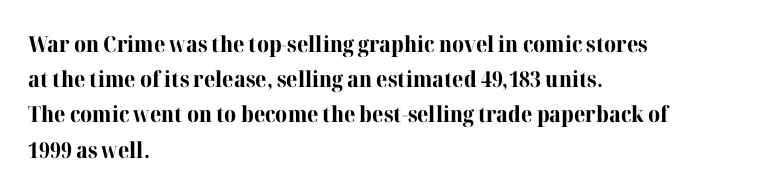
Every row of glyphs begins at an identical x-position on the left. Each word holds together tightly as a unit, with standard inter-letter gaps. What's the leading like? Ordinary, nothing unusual. Nope, not italic — everything's standing straight. The space directly below the letters is spotless.
